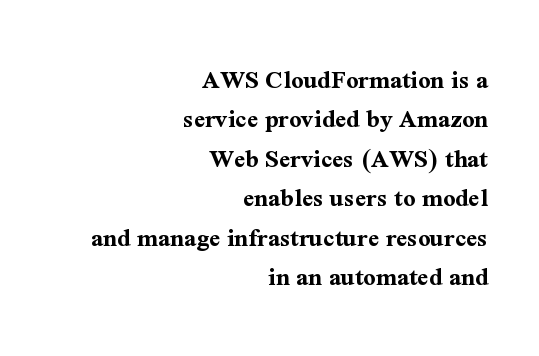
Q: Is the text bold? A: Yes.
Q: Is the text italic (slanted)? A: No, it is upright.
Q: Is the text underlined? A: No.
Q: How is the paragraph aligned? A: Right-aligned.
Q: Is the spacing between letters normal or unusually wide? A: Normal.
Q: Is the spacing between lines tight, normal or loose? A: Normal.
